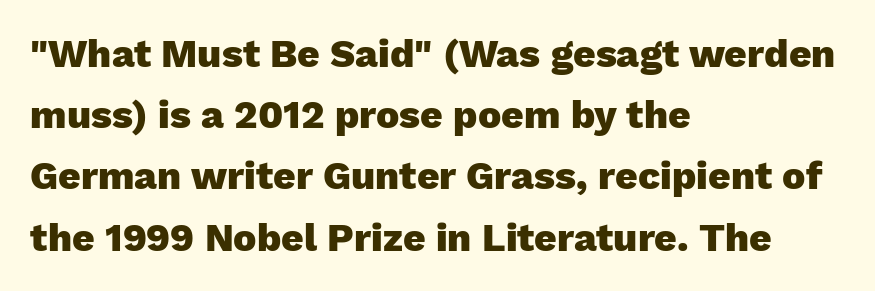
{"serif": "no", "italic": "no", "bold": "yes", "weight": "heavy", "width": "normal", "stroke_contrast": "low", "x_height": "medium", "monospaced": "no", "underline": "no", "align": "left", "line_spacing": "normal", "line_spacing_ratio": 1.57, "letter_spacing": "normal", "letter_spacing_em": 0.0, "glyph_px": 39}
